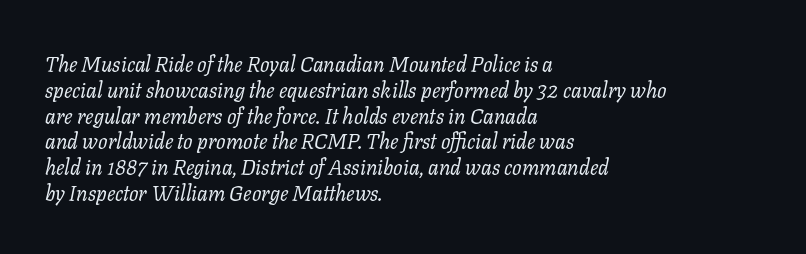
The space directly below the letters is spotless. Slanted lettering throughout. Teacher's note: observe the even left margin — that is flush-left alignment. Each stroke keeps to a modest, everyday thickness or less. A typesetter would call this zero additional tracking.
